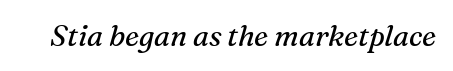
{"serif": "yes", "italic": "yes", "lean": "right", "slant_degrees": 16, "bold": "no", "weight": "regular", "width": "normal", "stroke_contrast": "medium", "x_height": "medium", "monospaced": "no", "underline": "no", "letter_spacing": "normal", "letter_spacing_em": 0.0, "glyph_px": 29}
